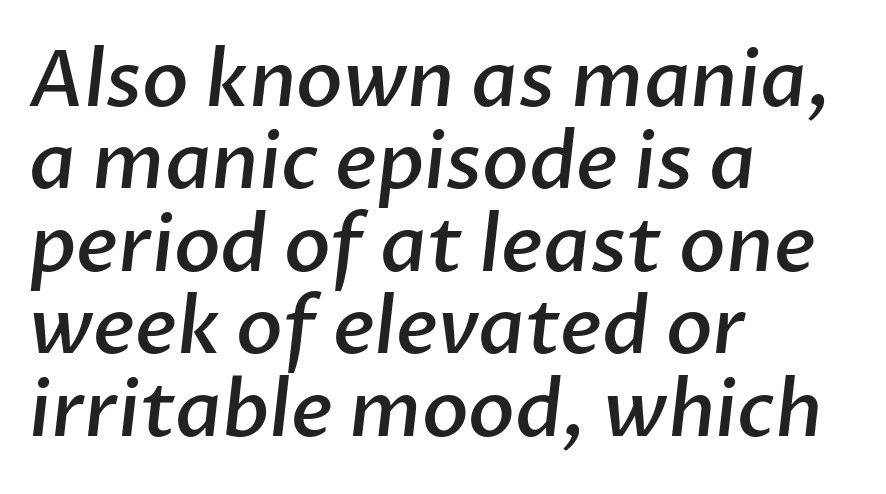
Q: Is the text bold? A: Semi-bold.
Q: Is the typeface a serif or a sans-serif typeface? A: Sans-serif.
Q: Is the text underlined? A: No.
Q: How is the paragraph aligned? A: Left-aligned.
Q: Is the spacing between letters normal or unusually wide? A: Normal.
Q: Is the spacing between lines tight, normal or loose? A: Tight.
Q: Width (condensed, normal, or wide)? A: Normal.
Q: Stroke contrast? A: Low.
Q: x-height? A: Medium.
Q: Monospaced? A: No.
